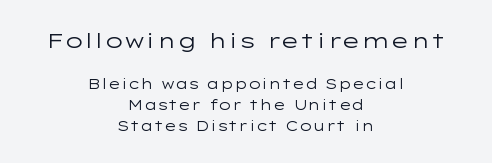
Q: Is the text bold? A: No.
Q: Is the text italic (slanted)? A: No, it is upright.
Q: Is the text underlined? A: No.
Q: How is the paragraph aligned? A: Centered.
Q: Is the spacing between letters normal or unusually wide? A: Normal.
Q: Is the spacing between lines tight, normal or loose? A: Normal.
Q: Which block of text is set in a larger size, the first (top) or the second (bottom)? A: The first (top) one.
